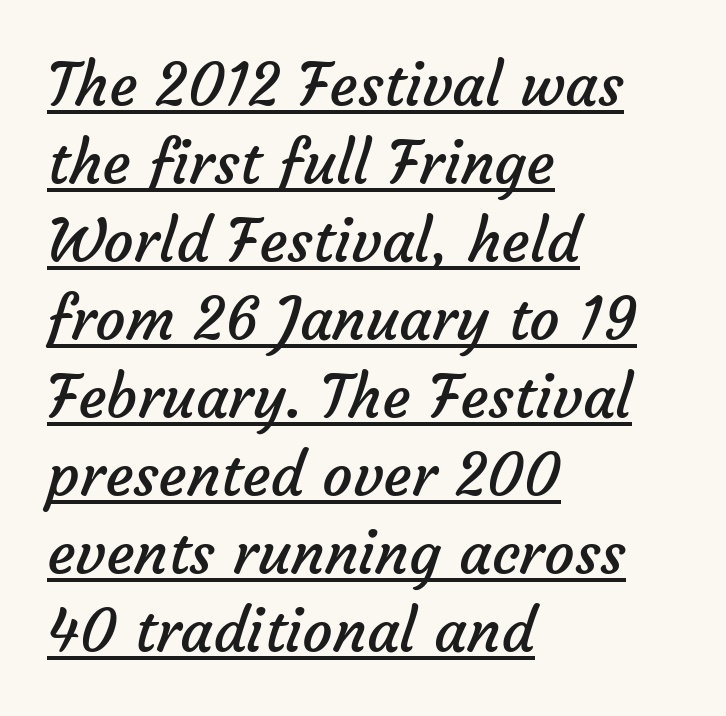
Q: Is the text bold? A: No.
Q: Is the typeface a serif or a sans-serif typeface? A: Sans-serif.
Q: Is the text underlined? A: Yes.
Q: How is the paragraph aligned? A: Left-aligned.
Q: Is the spacing between letters normal or unusually wide? A: Normal.
Q: Is the spacing between lines tight, normal or loose? A: Normal.
Q: Width (condensed, normal, or wide)? A: Normal.
Q: Stroke contrast? A: Low.
Q: x-height? A: Medium.
Q: Monospaced? A: No.
